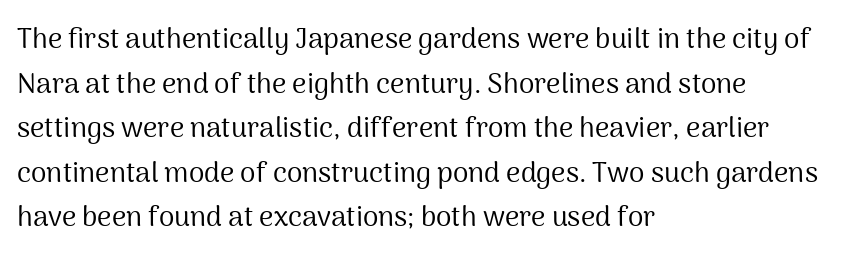
{"serif": "no", "italic": "no", "bold": "no", "weight": "regular", "width": "normal", "stroke_contrast": "medium", "x_height": "medium", "monospaced": "no", "underline": "no", "align": "left", "line_spacing": "normal", "line_spacing_ratio": 1.59, "letter_spacing": "normal", "letter_spacing_em": 0.0, "glyph_px": 28}
